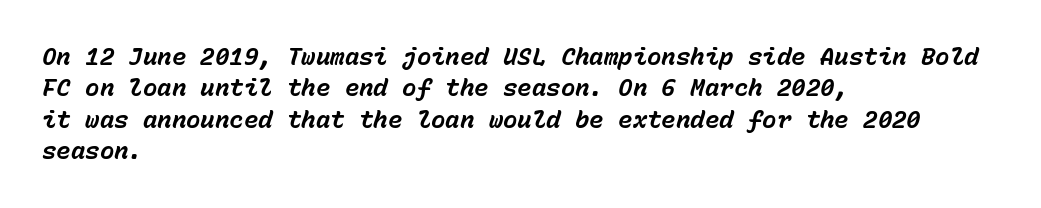
{"italic": "yes", "lean": "right", "slant_degrees": 15, "bold": "yes", "underline": "no", "align": "left", "line_spacing": "normal", "line_spacing_ratio": 1.31, "letter_spacing": "normal", "letter_spacing_em": 0.0, "glyph_px": 24}
